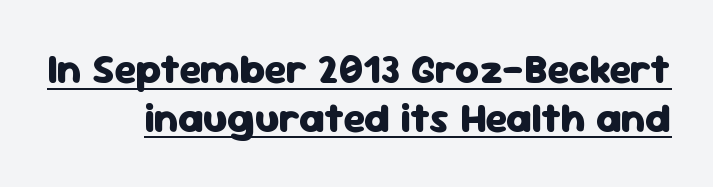
The image shows 41 px heavy sans-serif type, upright; set line spacing 1.19x, normal letter spacing, underlined; low stroke contrast and a medium x-height.
